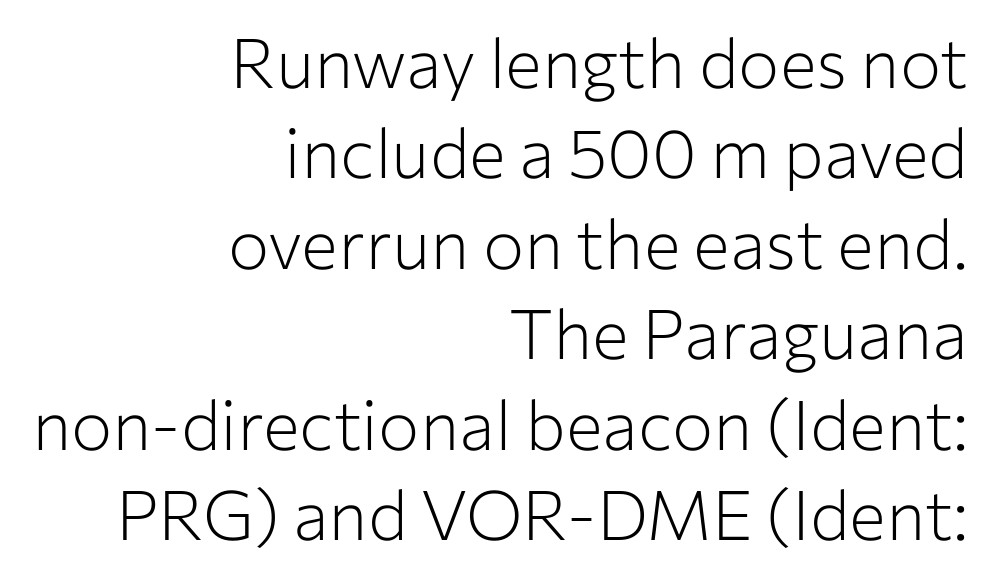
{"serif": "no", "italic": "no", "bold": "no", "weight": "light", "width": "normal", "stroke_contrast": "low", "x_height": "medium", "monospaced": "no", "underline": "no", "align": "right", "line_spacing": "normal", "line_spacing_ratio": 1.31, "letter_spacing": "normal", "letter_spacing_em": 0.0, "glyph_px": 69}
